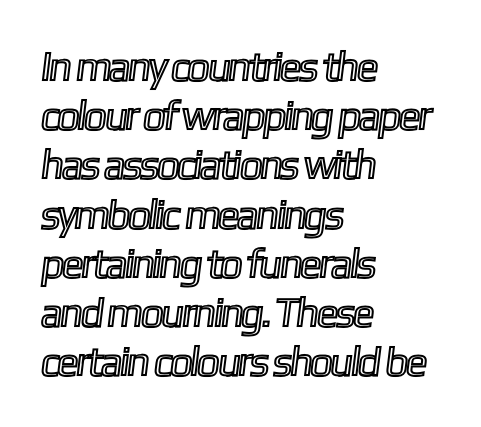
No word sits above an underline. This sample is left-justified, so line endings fall wherever the words run out. Look at the tracking — it's just the regular setting, nothing added. Here the designer chose a conventional face with non-uniform glyph widths.
